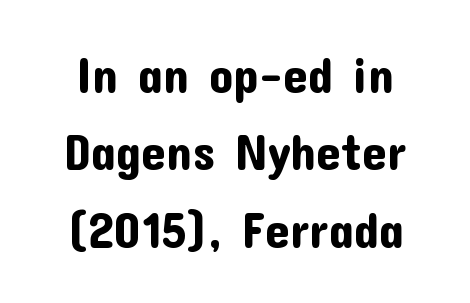
{"serif": "no", "italic": "no", "width": "normal", "stroke_contrast": "low", "x_height": "medium", "monospaced": "no", "underline": "no", "line_spacing": "normal", "line_spacing_ratio": 1.58, "letter_spacing": "normal", "letter_spacing_em": 0.0, "glyph_px": 49}
